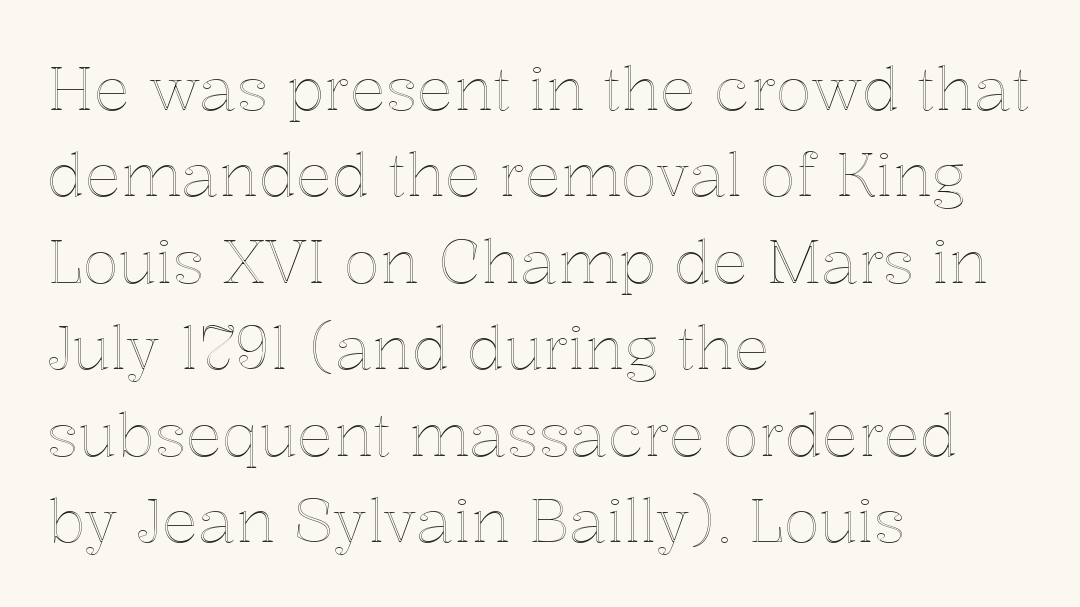
Teacher's note: observe the even left margin — that is flush-left alignment. Default kerning and tracking; the words read as compact shapes. The words here are not underlined. The face used here is proportionally spaced, like ordinary book or web type. Every stem runs plumb, perpendicular to the baseline.
